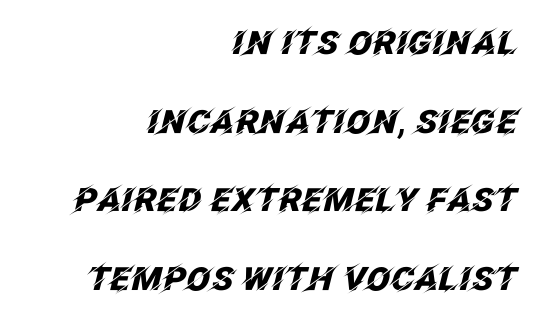
The image shows 32 px heavy type, italic (leaning right); set right-aligned, loose line spacing (2.46x), normal letter spacing, not underlined; low stroke contrast and a large x-height.
